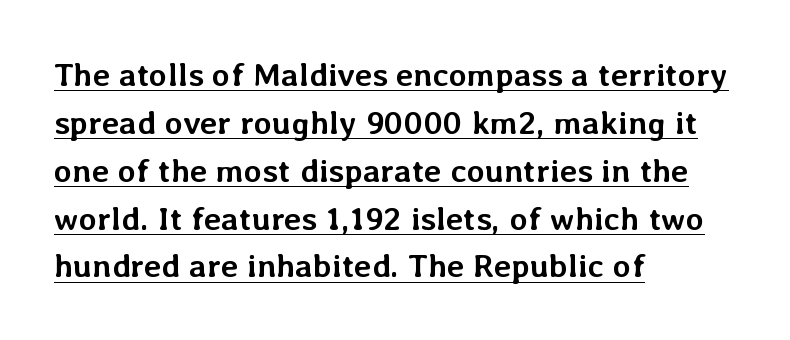
How would I describe the line gaps? Plain and ordinary. Typographic density is high because the face is bold. The face used here is rendered with its standard letterfit. A classic flush-left, rag-right setting is used for this passage. Rendered with straight, roman letterforms. These lines are rendered in a variable-pitch font.
